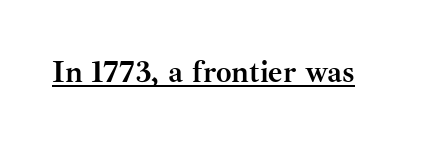
{"serif": "yes", "italic": "no", "bold": "yes", "weight": "semibold", "width": "normal", "stroke_contrast": "medium", "x_height": "small", "monospaced": "no", "underline": "yes", "letter_spacing": "normal", "letter_spacing_em": 0.0, "glyph_px": 31}
